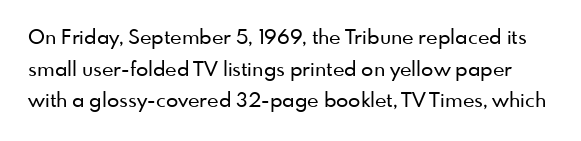
Plain, unruled lines of type. Each new line begins a customary step beneath the previous one. The letters stand upright; this is a roman face. Between one letter and the next there's only the usual sliver of space.
